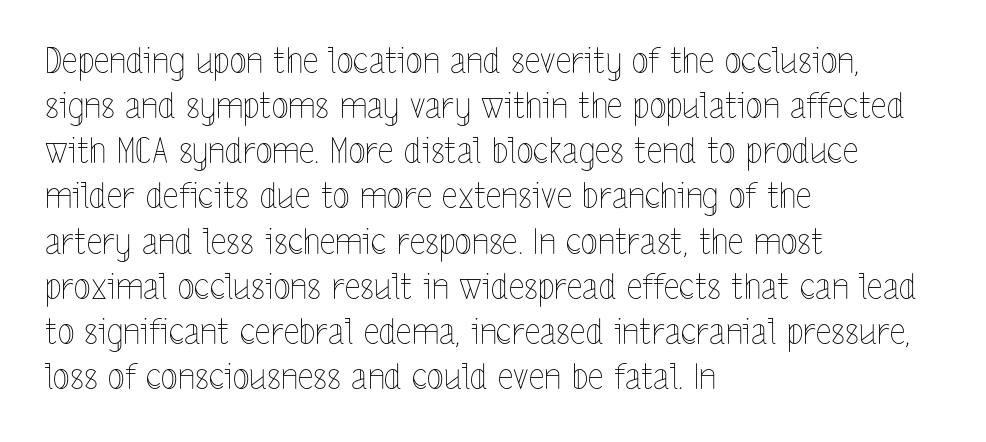
The image shows 35 px thin, condensed type, upright; set left-aligned, normal line spacing (1.29x), normal letter spacing, not underlined; a medium x-height.
